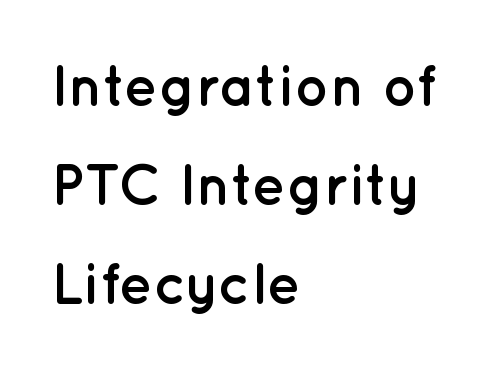
Q: Is the text bold? A: Yes.
Q: Is the text italic (slanted)? A: No, it is upright.
Q: Is the typeface a serif or a sans-serif typeface? A: Sans-serif.
Q: Is the text underlined? A: No.
Q: How is the paragraph aligned? A: Left-aligned.
Q: Is the spacing between letters normal or unusually wide? A: Normal.
Q: Width (condensed, normal, or wide)? A: Normal.
Q: Stroke contrast? A: Low.
Q: x-height? A: Medium.
Q: Monospaced? A: No.
